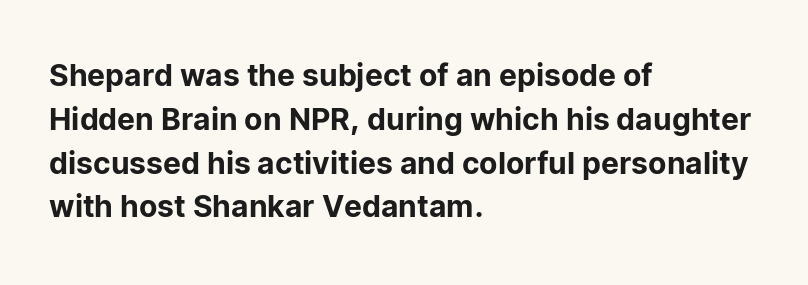
The image shows 30 px sans-serif type, upright; set left-aligned, normal line spacing (1.46x), normal letter spacing, not underlined; low stroke contrast and a medium x-height.
